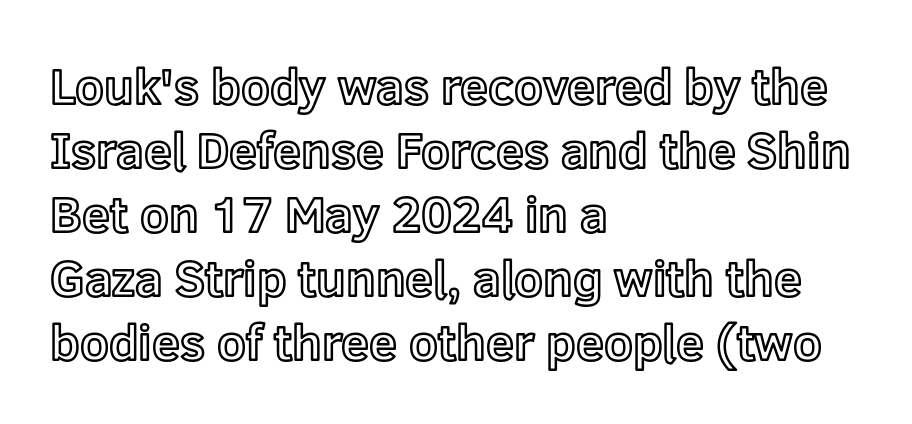
{"italic": "no", "width": "normal", "x_height": "medium", "monospaced": "no", "underline": "no", "align": "left", "line_spacing": "normal", "line_spacing_ratio": 1.28, "letter_spacing": "normal", "letter_spacing_em": 0.0, "glyph_px": 50}
